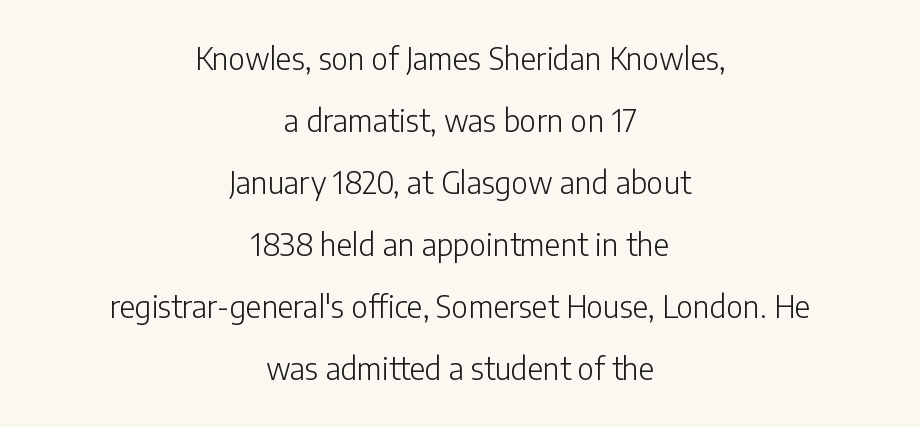
Each row of text sits above clean, open space. Leading: increased. Looks like regular typesetting: each glyph gets only the width it needs. The letterforms sit at book weight or below.
